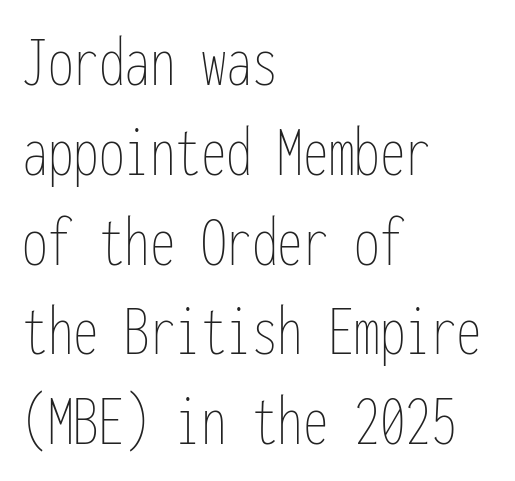
Q: Is the text bold? A: No.
Q: Is the text italic (slanted)? A: No, it is upright.
Q: Is the text underlined? A: No.
Q: How is the paragraph aligned? A: Left-aligned.
Q: Is the spacing between letters normal or unusually wide? A: Normal.
Q: Width (condensed, normal, or wide)? A: Condensed.
Q: Stroke contrast? A: Low.
Q: x-height? A: Medium.
Q: Monospaced? A: Yes.
